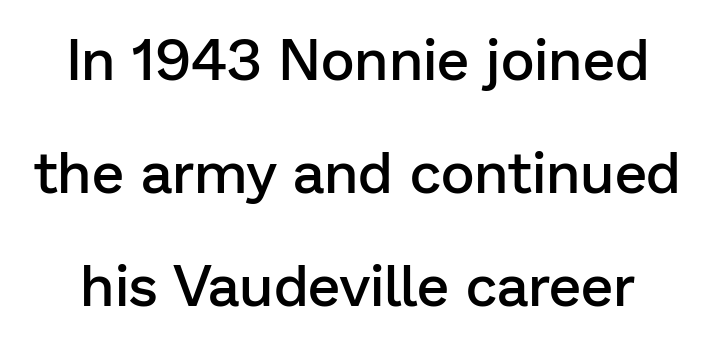
The image shows 58 px semibold sans-serif type, upright; set loose line spacing (1.95x), normal letter spacing, not underlined; low stroke contrast and a medium x-height.
